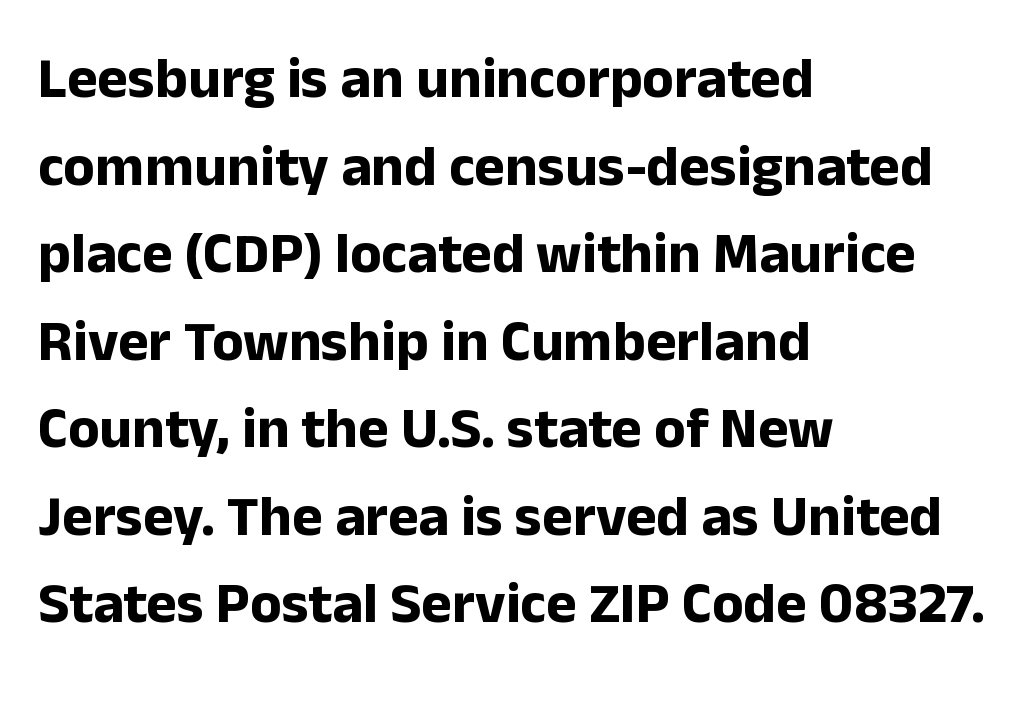
Vertical spacing — default. These lines are rendered in a variable-pitch font. Horizontal alignment here is leftward, the default for most running prose. The specimen omits any rule beneath the text block's lines. Pretty heavy lettering here — definitely bold.
